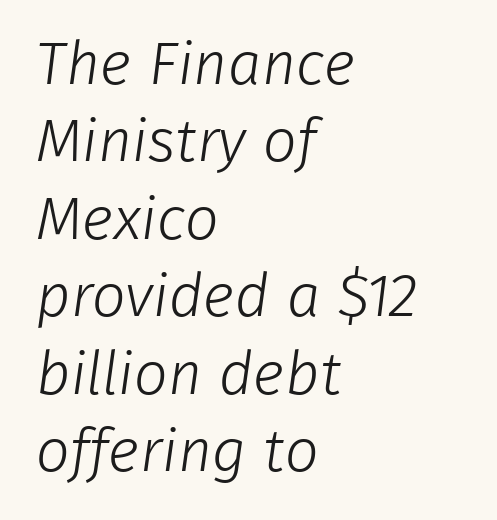
The image shows 60 px light sans-serif type; set left-aligned, normal line spacing (1.29x), normal letter spacing, not underlined; low stroke contrast and a medium x-height.
